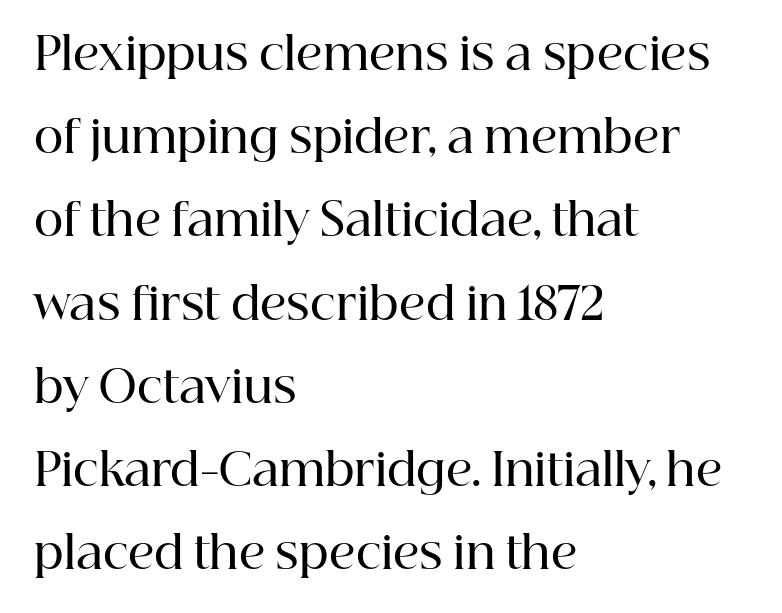
The image shows 45 px semibold serif type, upright; set left-aligned, line spacing 1.85x, normal letter spacing, not underlined; high stroke contrast and a medium x-height.
